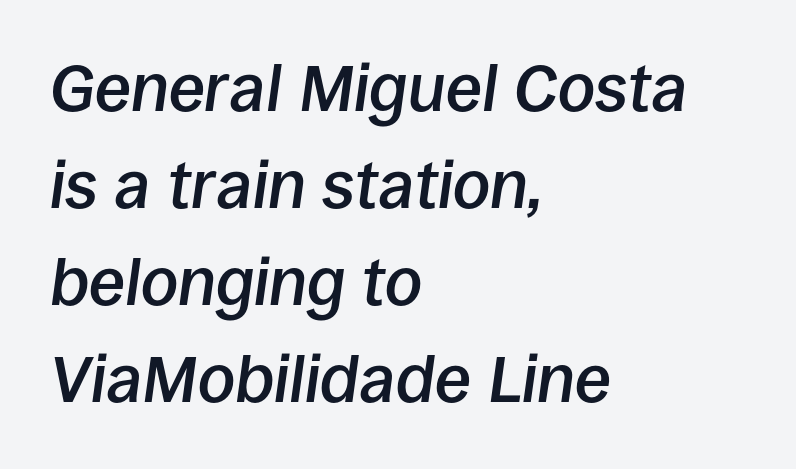
The image shows 66 px semibold type, italic (leaning right); set left-aligned, normal line spacing (1.47x), normal letter spacing, not underlined; low stroke contrast and a large x-height.
